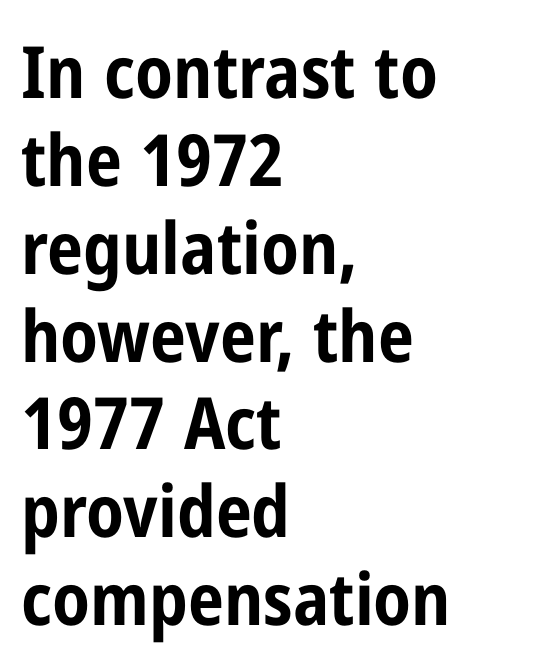
The image shows 72 px bold, condensed sans-serif type, upright; set left-aligned, line spacing 1.22x, normal letter spacing, not underlined; low stroke contrast and a medium x-height.
